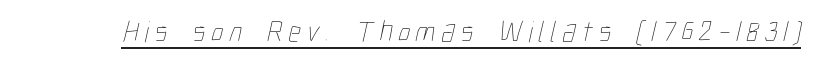
{"bold": "no", "weight": "thin", "width": "condensed", "stroke_contrast": "low", "x_height": "medium", "monospaced": "no", "underline": "yes", "letter_spacing": "wide", "letter_spacing_em": 0.2, "glyph_px": 30}
